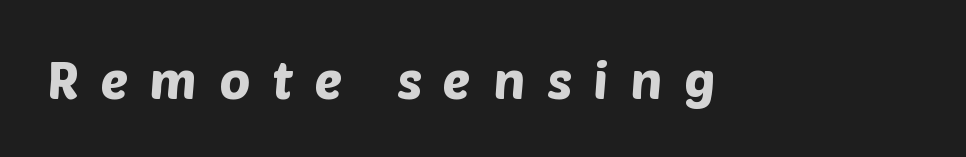
The image shows 52 px sans-serif type; set unusually wide letter spacing (+0.42 em), not underlined; low stroke contrast and a large x-height.
